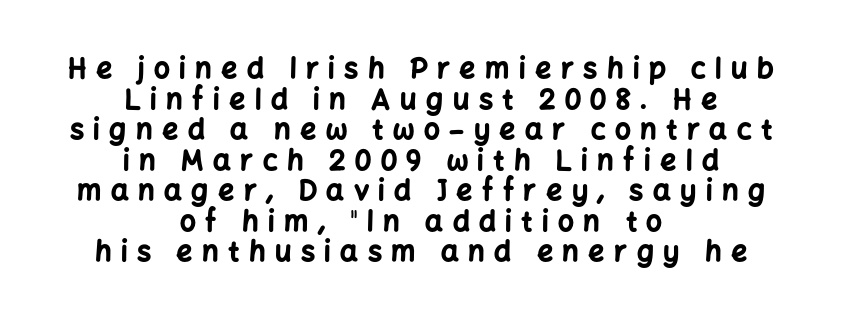
{"serif": "no", "italic": "no", "bold": "yes", "weight": "bold", "width": "normal", "stroke_contrast": "low", "x_height": "medium", "monospaced": "no", "underline": "no", "align": "center", "line_spacing": "tight", "line_spacing_ratio": 1.09, "letter_spacing": "wide", "letter_spacing_em": 0.34, "glyph_px": 28}
